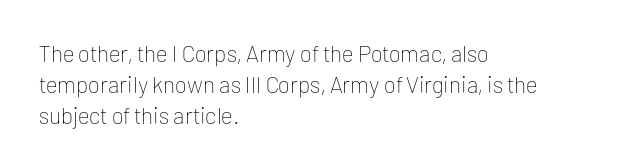
The image shows 23 px text type, upright; set left-aligned, normal line spacing (1.34x), normal letter spacing, not underlined.
